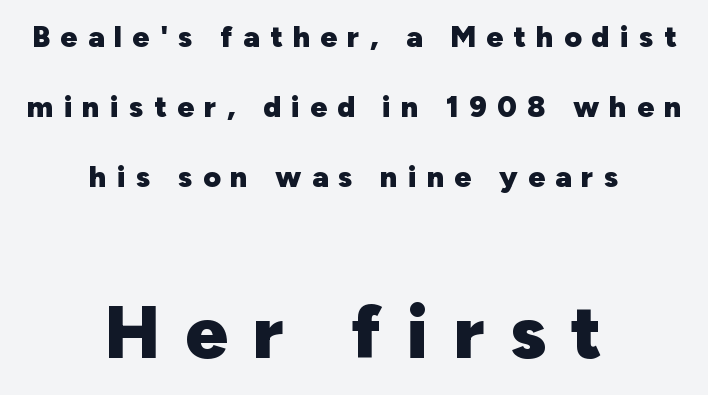
The image shows 74 px heavy sans-serif type, upright; set centered, loose line spacing (2.33x), unusually wide letter spacing (+0.34 em), not underlined; the second (bottom) block is 2.47x larger; low stroke contrast and a medium x-height.
